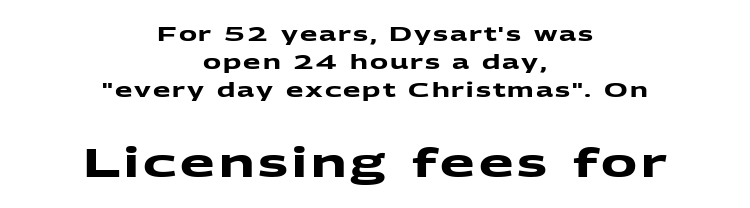
Q: Is the text bold? A: Yes.
Q: Is the typeface a serif or a sans-serif typeface? A: Sans-serif.
Q: Is the text underlined? A: No.
Q: How is the paragraph aligned? A: Centered.
Q: Is the spacing between lines tight, normal or loose? A: Normal.
Q: Which block of text is set in a larger size, the first (top) or the second (bottom)? A: The second (bottom) one.
Q: Width (condensed, normal, or wide)? A: Wide.
Q: Stroke contrast? A: Medium.
Q: x-height? A: Medium.
Q: Monospaced? A: No.
